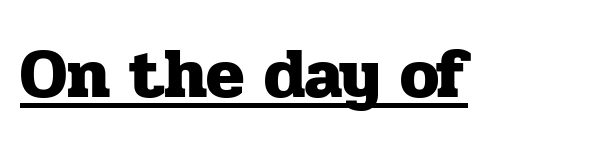
Does the lettering tilt? It doesn't — this is upright. The characters look thick and weighty, a clear bold. Is the letter spacing exaggerated? No — it looks like the ordinary default. To sum up the face: it has serifs. Varying glyph widths throughout — classic text-font behaviour.
